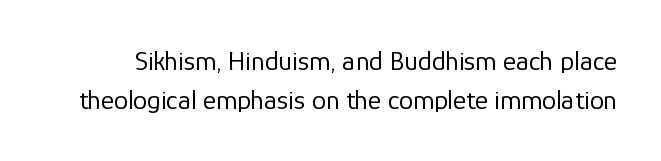
Q: Is the text bold? A: No.
Q: Is the text italic (slanted)? A: No, it is upright.
Q: Is the typeface a serif or a sans-serif typeface? A: Sans-serif.
Q: Is the text underlined? A: No.
Q: Is the spacing between letters normal or unusually wide? A: Normal.
Q: Is the spacing between lines tight, normal or loose? A: Normal.
Q: Width (condensed, normal, or wide)? A: Normal.
Q: Stroke contrast? A: Low.
Q: x-height? A: Medium.
Q: Monospaced? A: No.
